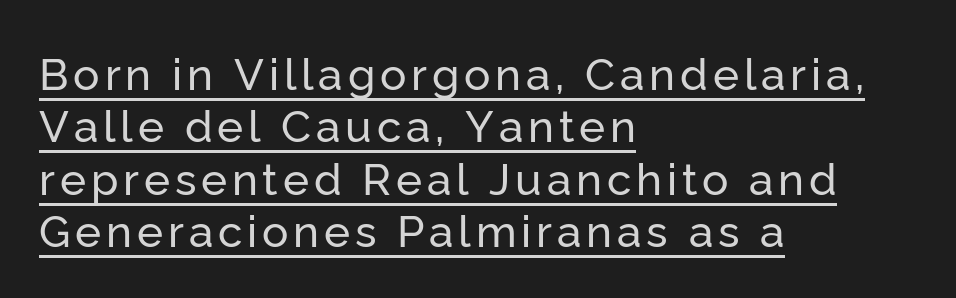
{"serif": "no", "italic": "no", "width": "normal", "stroke_contrast": "low", "x_height": "medium", "monospaced": "no", "underline": "yes", "align": "left", "line_spacing_ratio": 1.19, "glyph_px": 44}
